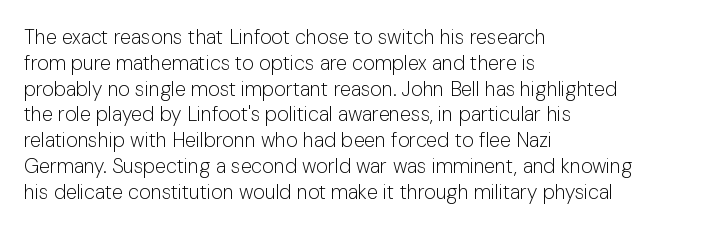
Interline gaps are of average width in this sample. Style check: upright. Tracking here is standard; glyphs follow each other at the usual distance. Stroke mass is kept to a normal reading level or below. Beneath every word, the page is bare. Leftover space on each line is placed entirely after the last word.
